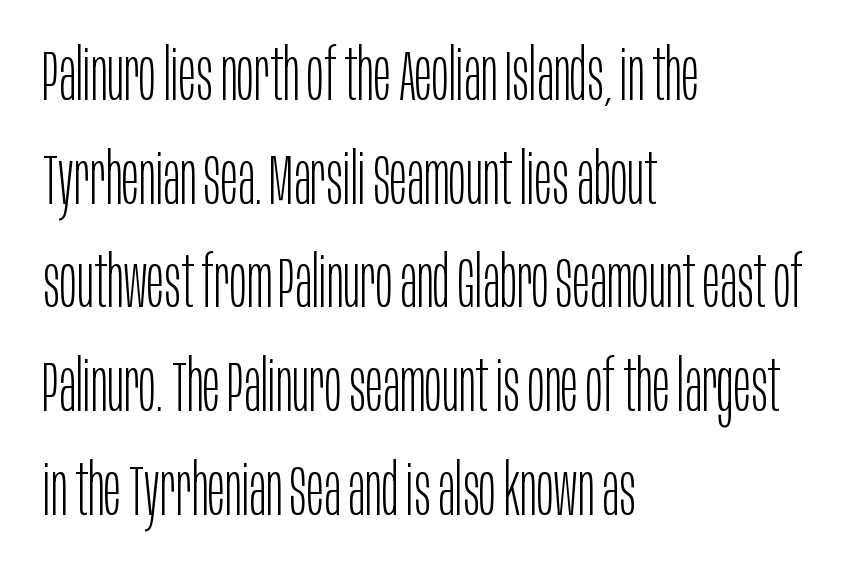
The paragraph shown leans on its left margin. The letters stand upright; this is a roman face. This sample keeps an unexceptional amount of space between lines. The rendering shows plain stroke endings on the letterforms — a sans-serif design. Characters follow at the spacing the type designer built in.
